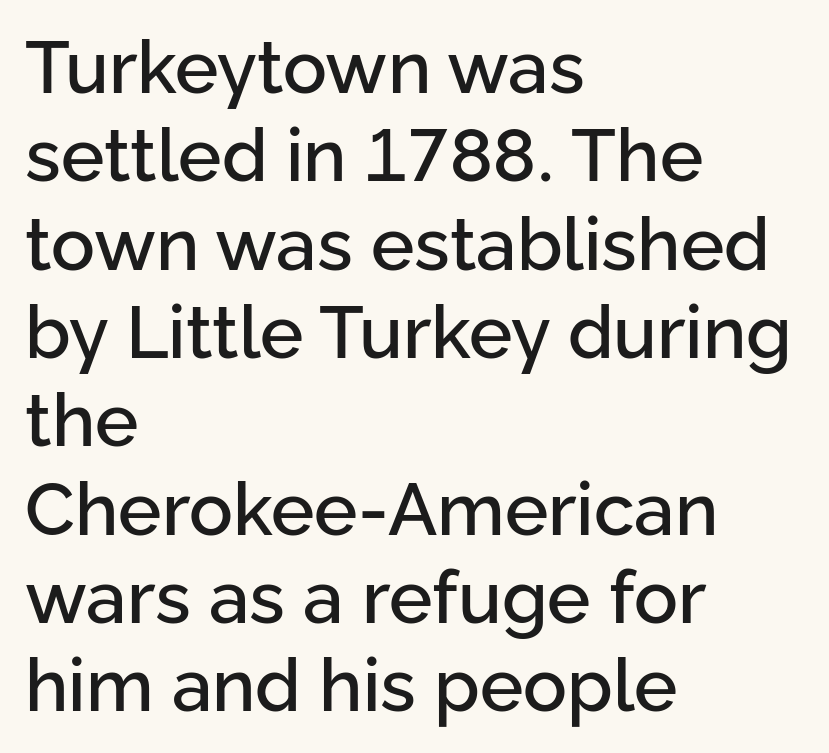
The image shows 73 px sans-serif type, upright; set left-aligned, line spacing 1.21x, normal letter spacing, not underlined; low stroke contrast and a medium x-height.
